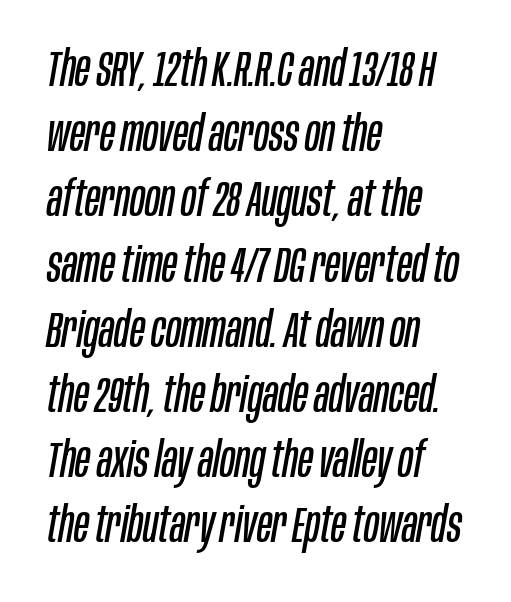
{"italic": "yes", "lean": "right", "slant_degrees": 10, "bold": "no", "weight": "regular", "width": "condensed", "stroke_contrast": "low", "x_height": "large", "monospaced": "no", "underline": "no", "align": "left", "line_spacing": "normal", "line_spacing_ratio": 1.33, "letter_spacing": "normal", "letter_spacing_em": 0.0, "glyph_px": 49}
